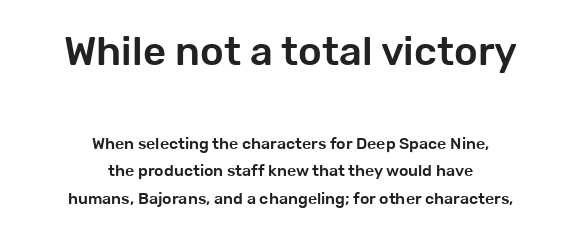
The image shows 40 px sans-serif type, upright; set centered, line spacing 1.74x, normal letter spacing, not underlined; the first (top) block is 2.5x larger; low stroke contrast and a medium x-height.
